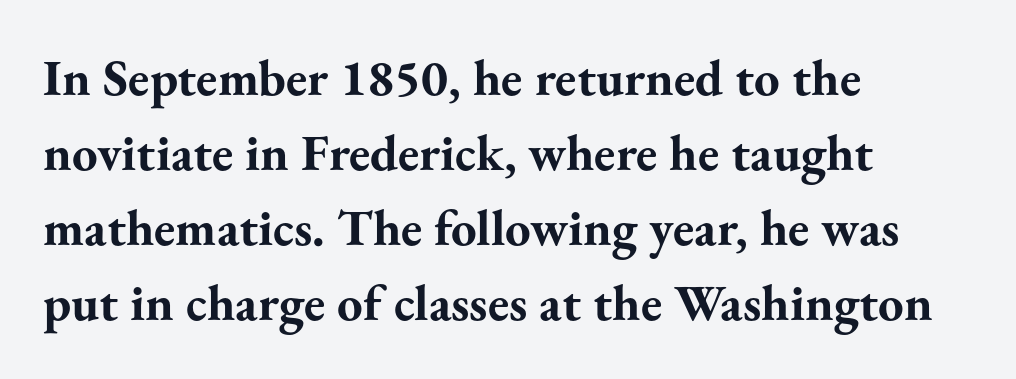
The image shows 51 px bold serif type, upright; set left-aligned, normal line spacing (1.47x), normal letter spacing, not underlined; medium stroke contrast and a small x-height.
